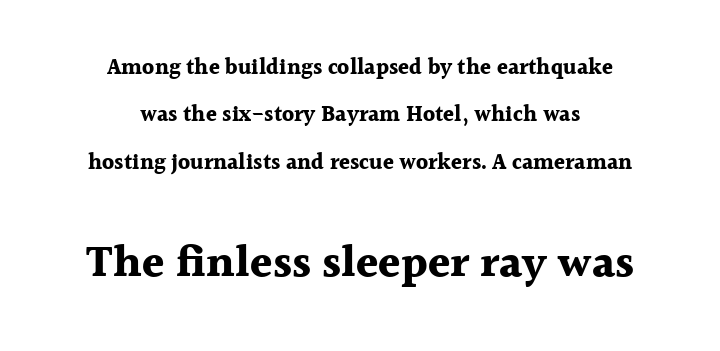
The image shows 45 px bold serif type, upright; set centered, loose line spacing (2.15x), normal letter spacing, not underlined; the second (bottom) block is 2.05x larger; a medium x-height.
